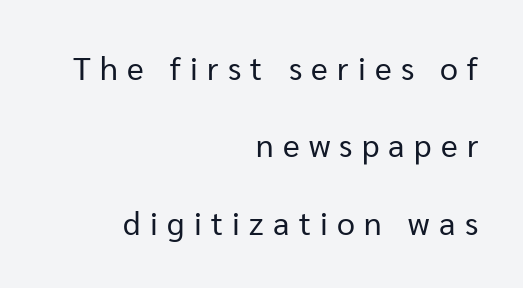
Q: Is the text bold? A: No.
Q: Is the text italic (slanted)? A: No, it is upright.
Q: Is the typeface a serif or a sans-serif typeface? A: Sans-serif.
Q: Is the text underlined? A: No.
Q: How is the paragraph aligned? A: Right-aligned.
Q: Is the spacing between letters normal or unusually wide? A: Unusually wide.
Q: Is the spacing between lines tight, normal or loose? A: Loose.
Q: Width (condensed, normal, or wide)? A: Normal.
Q: Stroke contrast? A: Low.
Q: x-height? A: Medium.
Q: Monospaced? A: No.
